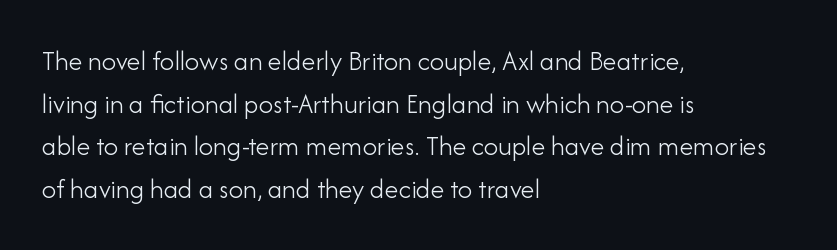
The image shows 28 px light sans-serif type, upright; set left-aligned, normal line spacing (1.52x), normal letter spacing, not underlined; low stroke contrast and a small x-height.
